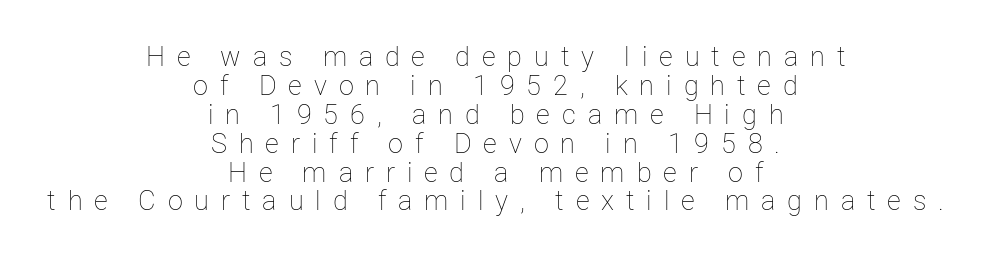
Heaviness? Minimal to ordinary, like unemphasized prose. Observe the wide spacing: letters keep a clear distance from each other. You can tell it's not italic because the verticals are truly vertical. Layout note: lines centered. Compared with typical paragraphs, the rows here are closer together.
